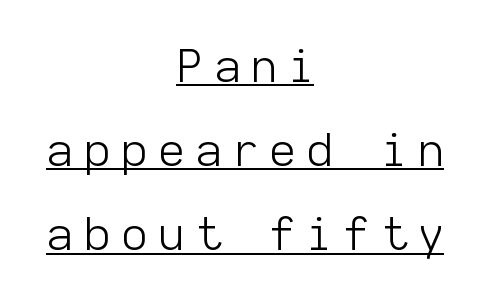
{"serif": "no", "italic": "no", "bold": "no", "weight": "light", "width": "normal", "stroke_contrast": "low", "x_height": "medium", "monospaced": "yes", "underline": "yes", "align": "center", "line_spacing_ratio": 1.87, "letter_spacing": "wide", "letter_spacing_em": 0.25, "glyph_px": 45}
